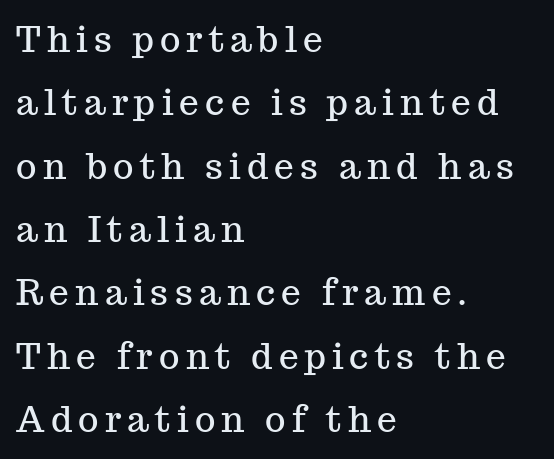
The image shows 35 px serif type, upright; set left-aligned, line spacing 1.81x, not underlined; medium stroke contrast and a medium x-height.
